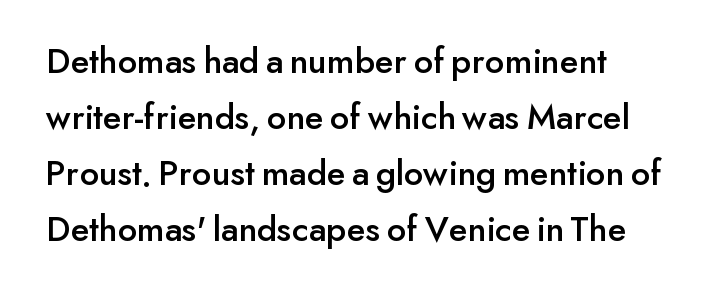
Q: Is the text italic (slanted)? A: No, it is upright.
Q: Is the typeface a serif or a sans-serif typeface? A: Sans-serif.
Q: Is the text underlined? A: No.
Q: How is the paragraph aligned? A: Left-aligned.
Q: Is the spacing between letters normal or unusually wide? A: Normal.
Q: Is the spacing between lines tight, normal or loose? A: Normal.
Q: Width (condensed, normal, or wide)? A: Normal.
Q: Stroke contrast? A: Low.
Q: x-height? A: Small.
Q: Monospaced? A: No.
